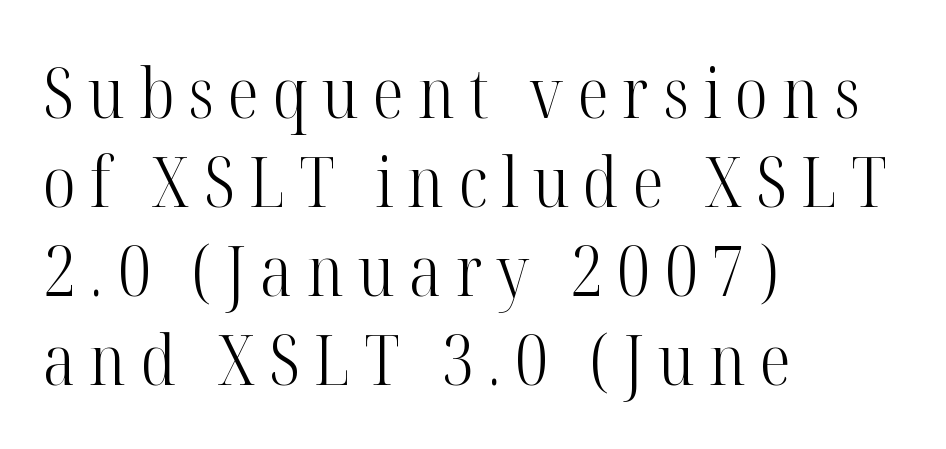
Q: Is the text bold? A: No.
Q: Is the text italic (slanted)? A: No, it is upright.
Q: Is the typeface a serif or a sans-serif typeface? A: Serif.
Q: Is the text underlined? A: No.
Q: How is the paragraph aligned? A: Left-aligned.
Q: Is the spacing between letters normal or unusually wide? A: Unusually wide.
Q: Is the spacing between lines tight, normal or loose? A: Normal.
Q: Width (condensed, normal, or wide)? A: Condensed.
Q: Stroke contrast? A: High.
Q: x-height? A: Medium.
Q: Monospaced? A: No.
